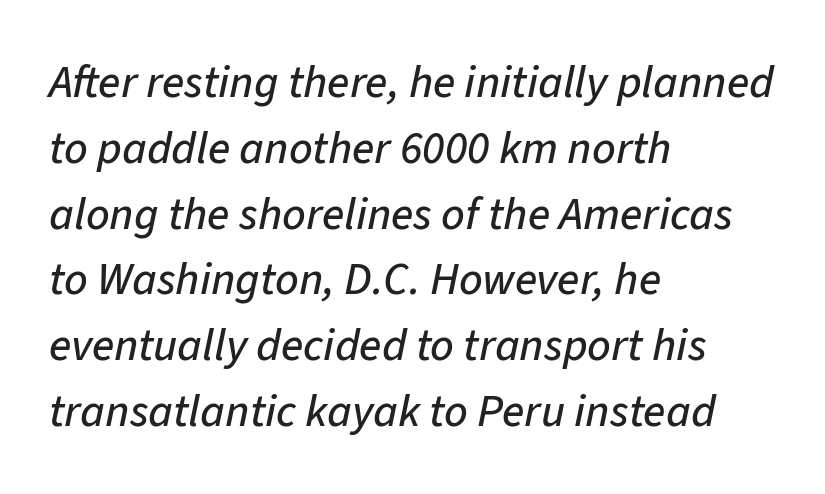
{"italic": "yes", "lean": "right", "slant_degrees": 11, "width": "normal", "stroke_contrast": "low", "x_height": "medium", "monospaced": "no", "underline": "no", "align": "left", "line_spacing": "normal", "line_spacing_ratio": 1.43, "letter_spacing": "normal", "letter_spacing_em": 0.0, "glyph_px": 46}
